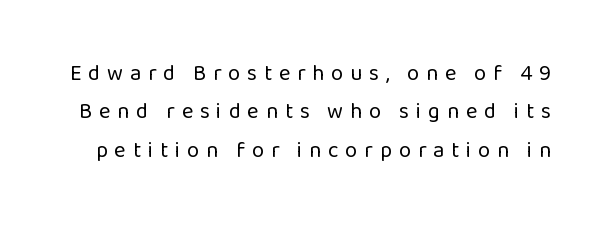
The image shows 22 px text type, upright; set line spacing 1.75x, unusually wide letter spacing (+0.31 em), not underlined.
